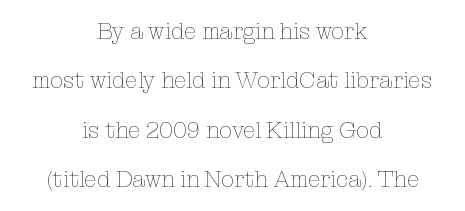
Q: Is the text bold? A: No.
Q: Is the text italic (slanted)? A: No, it is upright.
Q: Is the text underlined? A: No.
Q: How is the paragraph aligned? A: Centered.
Q: Is the spacing between letters normal or unusually wide? A: Normal.
Q: Is the spacing between lines tight, normal or loose? A: Loose.
